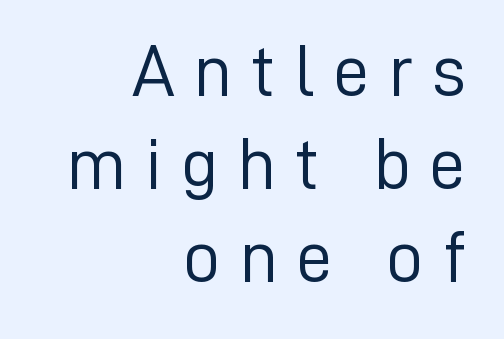
Is the letter spacing exaggerated? Yes — the characters are pushed far apart. Stems here are at most as thick as an everyday book face. Characters remain perfectly vertical along every line. A clean baseline with only descenders dipping below it. Check where the strokes stop: nothing finishes them off — pure sans. Evenly set lines give the paragraph a standard silhouette.
